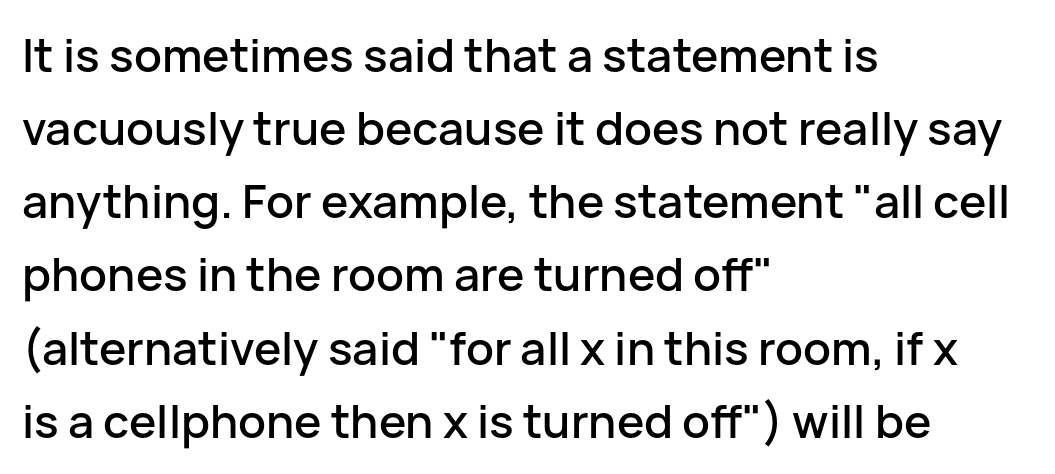
A typesetter would label this face a sans. Inter-character spacing is left at the font's built-in metrics. Unlike italic type, these characters show no tilt at all. A typesetter would call this proportional, since set widths differ per character.
